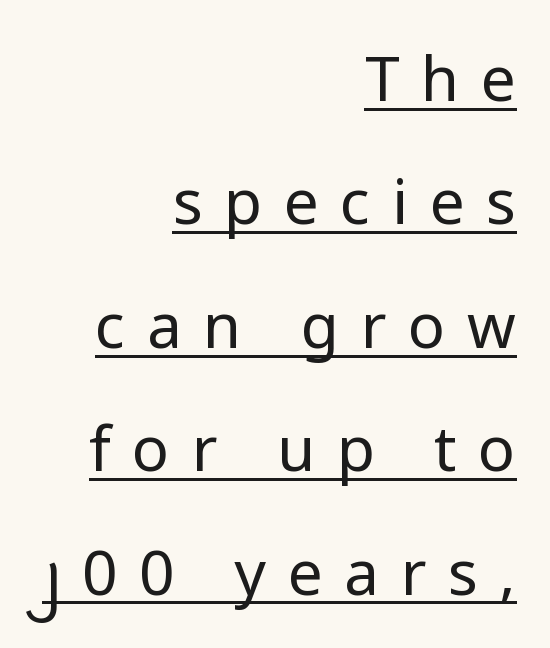
No heavy texture on the line: the type isn't bold. What stands out about the letter spacing? Its width — letters are far apart. Is there much room between lines? Yes — plenty of vertical air separates them. Here the designer chose a conventional face with non-uniform glyph widths.
